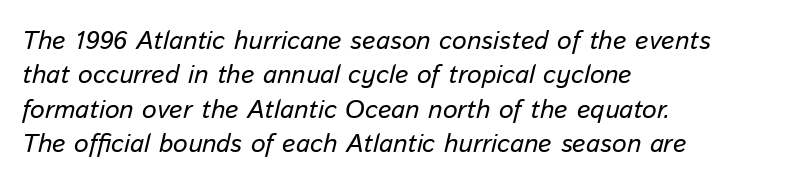
The image shows 26 px text type, italic (leaning right); set left-aligned, normal line spacing (1.32x), normal letter spacing, not underlined.
